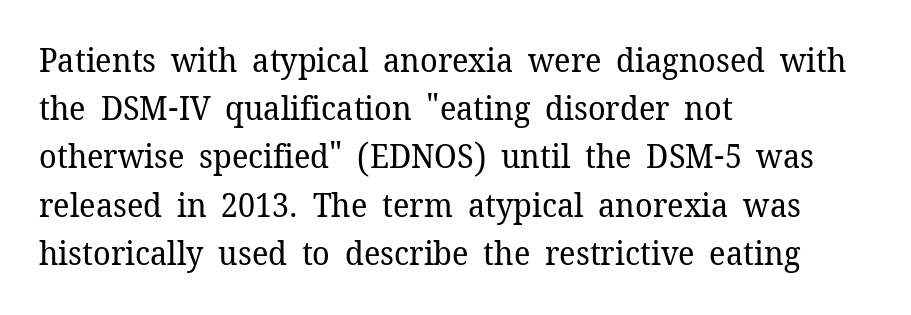
Q: Is the text bold? A: No.
Q: Is the text italic (slanted)? A: No, it is upright.
Q: Is the typeface a serif or a sans-serif typeface? A: Serif.
Q: Is the text underlined? A: No.
Q: How is the paragraph aligned? A: Left-aligned.
Q: Is the spacing between letters normal or unusually wide? A: Normal.
Q: Is the spacing between lines tight, normal or loose? A: Normal.
Q: Width (condensed, normal, or wide)? A: Normal.
Q: Stroke contrast? A: Low.
Q: x-height? A: Medium.
Q: Monospaced? A: No.
